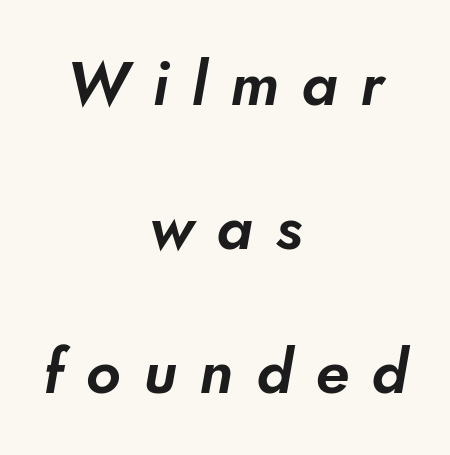
The image shows 62 px sans-serif type; set centered, loose line spacing (2.32x), unusually wide letter spacing (+0.37 em), not underlined; low stroke contrast and a small x-height.
